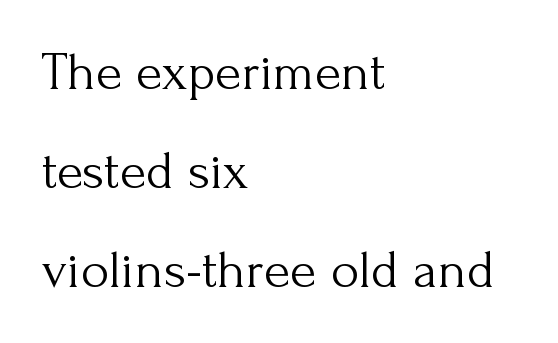
{"serif": "yes", "italic": "no", "bold": "no", "weight": "light", "width": "normal", "stroke_contrast": "medium", "x_height": "small", "monospaced": "no", "underline": "no", "align": "left", "line_spacing_ratio": 1.83, "letter_spacing": "normal", "letter_spacing_em": 0.0, "glyph_px": 54}
